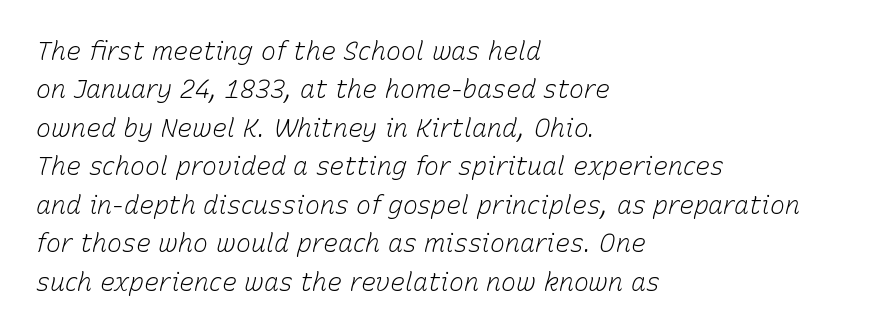
The lettering tilts uniformly, giving the passage an italic look. In CSS terms this would be text-align: left. No extra tracking has been applied to these lines. The space beneath each line is pristine and unruled.
